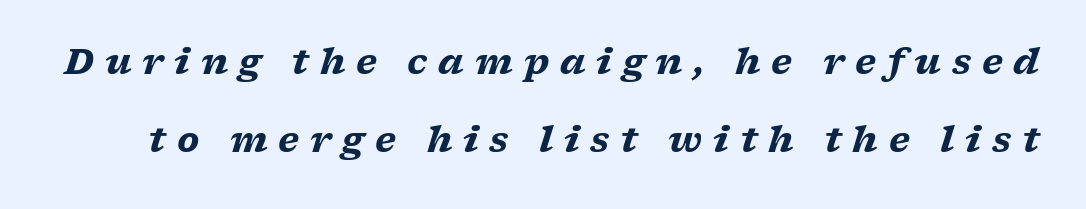
The image shows 35 px heavy, wide serif type, italic (leaning right); set loose line spacing (2.24x), unusually wide letter spacing (+0.31 em), not underlined; low stroke contrast and a medium x-height.
